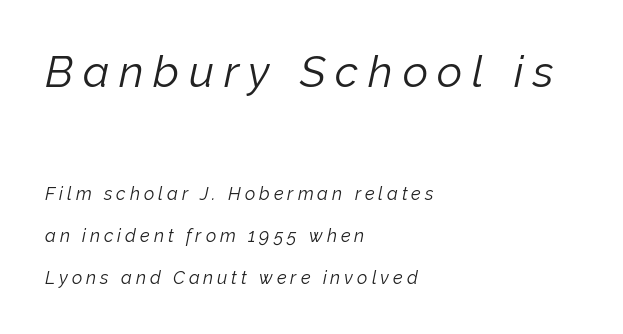
Bold? No — there's no thickening of the strokes. Size contrast runs from large at the top to small at the bottom. Notice how the passage keeps a crisp vertical edge on the left only. Caption: expanded tracking, letters set apart. Do the characters align in a grid? No, the font is proportional.
